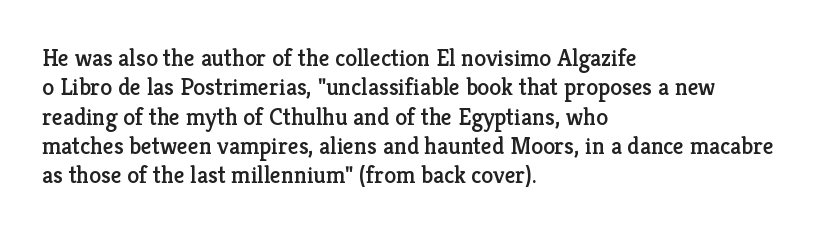
Q: Is the text italic (slanted)? A: No, it is upright.
Q: Is the text underlined? A: No.
Q: How is the paragraph aligned? A: Left-aligned.
Q: Is the spacing between letters normal or unusually wide? A: Normal.
